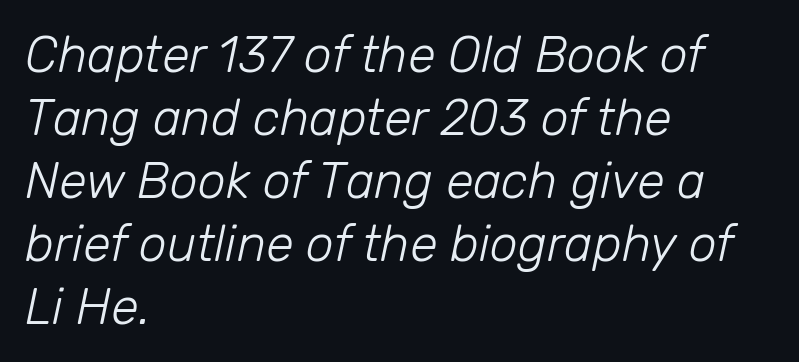
The lines sit at an ordinary, default distance from one another. Typeset ragged right — the left edge is the straight one. Caption: face not bold, strokes unweighted. The whole block is typeset with a tilt. Letter spacing: default.
